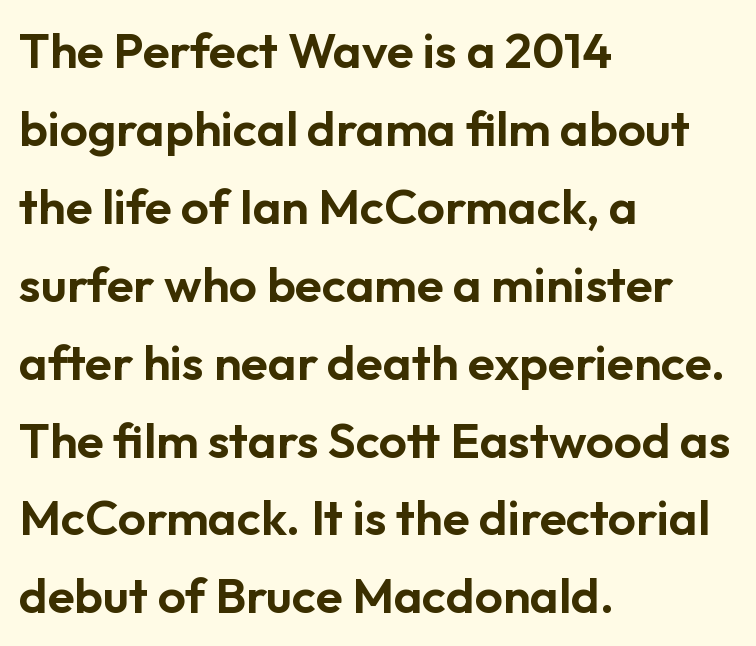
Q: Is the text italic (slanted)? A: No, it is upright.
Q: Is the typeface a serif or a sans-serif typeface? A: Sans-serif.
Q: Is the text underlined? A: No.
Q: How is the paragraph aligned? A: Left-aligned.
Q: Is the spacing between letters normal or unusually wide? A: Normal.
Q: Is the spacing between lines tight, normal or loose? A: Normal.
Q: Width (condensed, normal, or wide)? A: Normal.
Q: Stroke contrast? A: Low.
Q: x-height? A: Medium.
Q: Monospaced? A: No.
